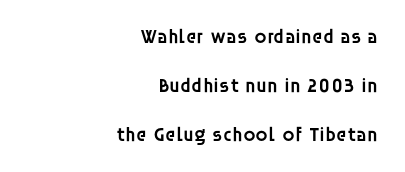
Q: Is the text bold? A: Semi-bold.
Q: Is the text italic (slanted)? A: No, it is upright.
Q: Is the text underlined? A: No.
Q: How is the paragraph aligned? A: Right-aligned.
Q: Is the spacing between letters normal or unusually wide? A: Normal.
Q: Is the spacing between lines tight, normal or loose? A: Loose.
